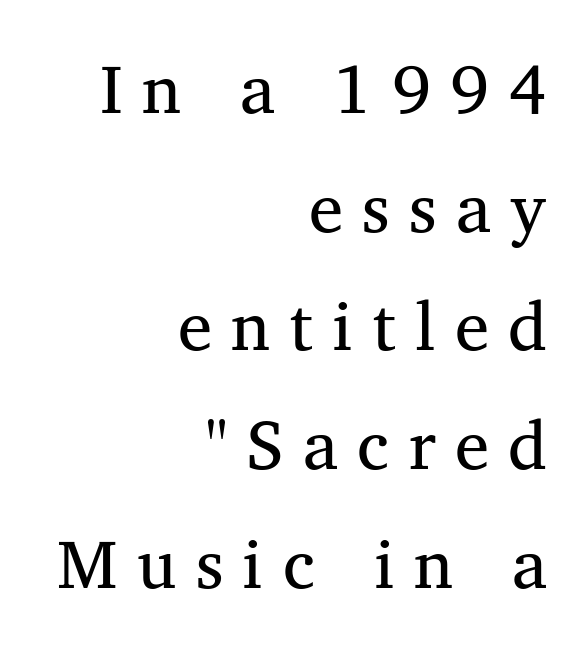
Q: Is the text bold? A: No.
Q: Is the text italic (slanted)? A: No, it is upright.
Q: Is the typeface a serif or a sans-serif typeface? A: Serif.
Q: Is the text underlined? A: No.
Q: How is the paragraph aligned? A: Right-aligned.
Q: Is the spacing between letters normal or unusually wide? A: Unusually wide.
Q: Width (condensed, normal, or wide)? A: Normal.
Q: Stroke contrast? A: Medium.
Q: x-height? A: Medium.
Q: Monospaced? A: No.
